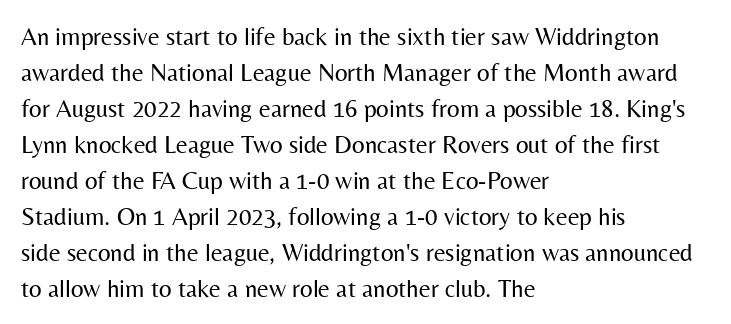
The image shows 25 px text type, upright; set left-aligned, normal line spacing (1.44x), normal letter spacing, not underlined.
